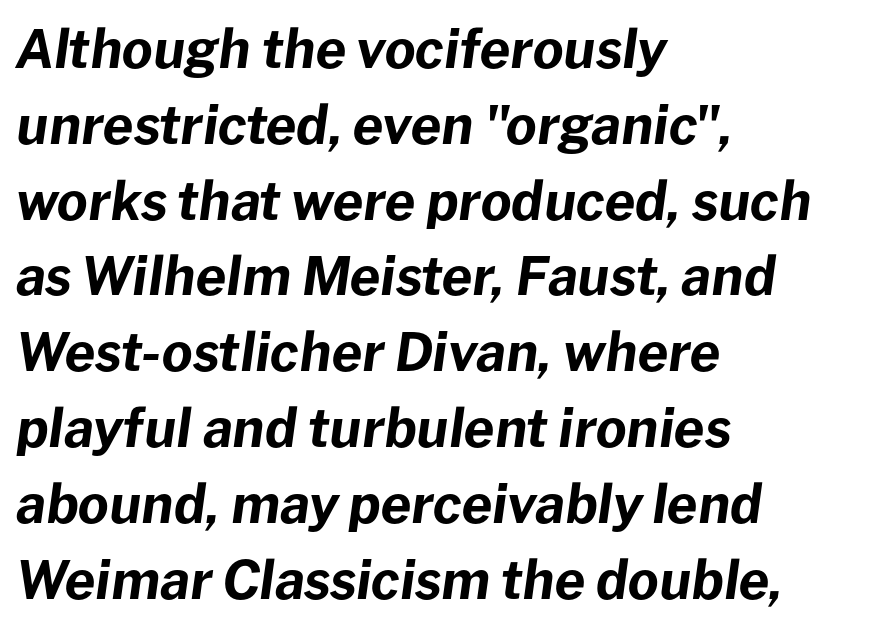
Q: Is the text bold? A: Yes.
Q: Is the text italic (slanted)? A: Yes, it leans right by about 8 degrees.
Q: Is the text underlined? A: No.
Q: How is the paragraph aligned? A: Left-aligned.
Q: Is the spacing between letters normal or unusually wide? A: Normal.
Q: Is the spacing between lines tight, normal or loose? A: Normal.
Q: Width (condensed, normal, or wide)? A: Normal.
Q: Stroke contrast? A: Low.
Q: x-height? A: Medium.
Q: Monospaced? A: No.
